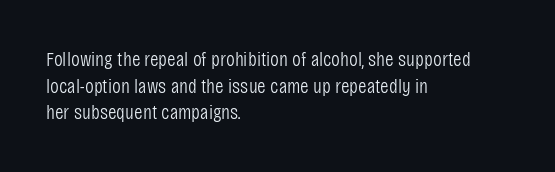
The image shows 21 px text type, upright; set left-aligned, normal line spacing (1.27x), normal letter spacing, not underlined.
